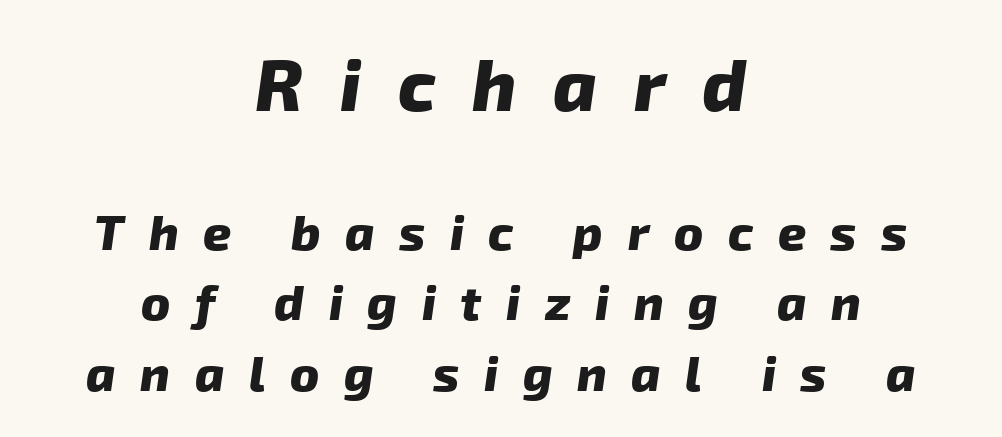
{"serif": "no", "bold": "yes", "weight": "heavy", "width": "normal", "stroke_contrast": "low", "x_height": "medium", "monospaced": "no", "underline": "no", "align": "center", "line_spacing": "normal", "line_spacing_ratio": 1.44, "letter_spacing": "wide", "letter_spacing_em": 0.5, "larger_block": "first", "size_ratio": 1.49, "glyph_px": 73}
